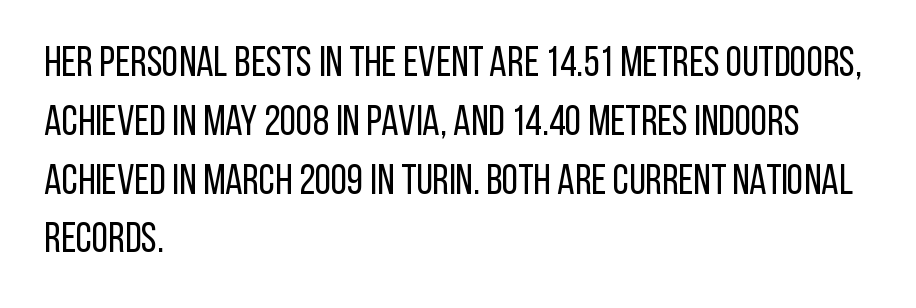
When letters stand straight like this, we call the style roman or upright. The baseline area is clear. Tracking value appears to be zero — textbook default spacing. The face used here is proportionally spaced, like ordinary book or web type.
